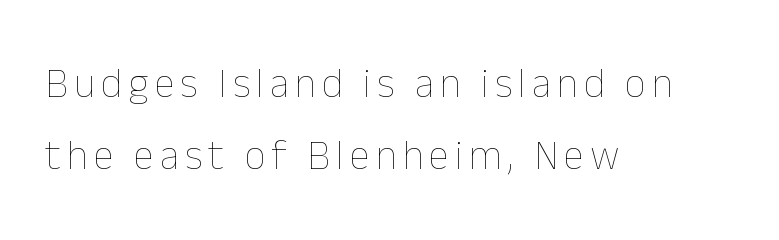
The image shows 41 px thin type, upright; set left-aligned, line spacing 1.75x, not underlined; low stroke contrast and a medium x-height.
